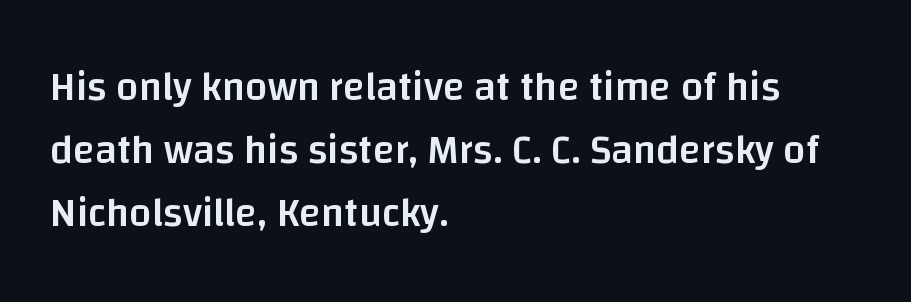
Q: Is the text bold? A: Semi-bold.
Q: Is the text italic (slanted)? A: No, it is upright.
Q: Is the typeface a serif or a sans-serif typeface? A: Sans-serif.
Q: Is the text underlined? A: No.
Q: How is the paragraph aligned? A: Left-aligned.
Q: Is the spacing between letters normal or unusually wide? A: Normal.
Q: Is the spacing between lines tight, normal or loose? A: Normal.
Q: Width (condensed, normal, or wide)? A: Normal.
Q: Stroke contrast? A: Low.
Q: x-height? A: Large.
Q: Monospaced? A: No.
